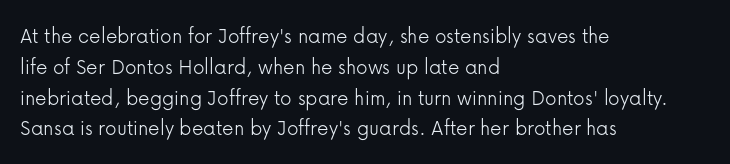
Descenders are the only things crossing below the line. The font sits on the lighter half of the weight spectrum, regular included. Does the copy run flush right? No — it runs flush left. Vertically, the passage feels balanced, rows spaced as you'd expect.
